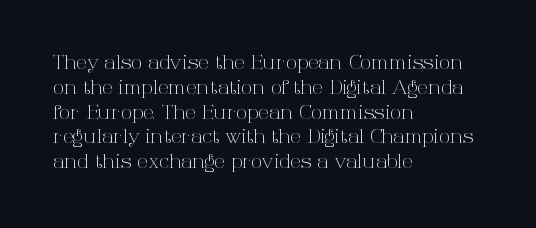
Q: Is the text bold? A: No.
Q: Is the text italic (slanted)? A: No, it is upright.
Q: Is the text underlined? A: No.
Q: How is the paragraph aligned? A: Left-aligned.
Q: Is the spacing between letters normal or unusually wide? A: Normal.
